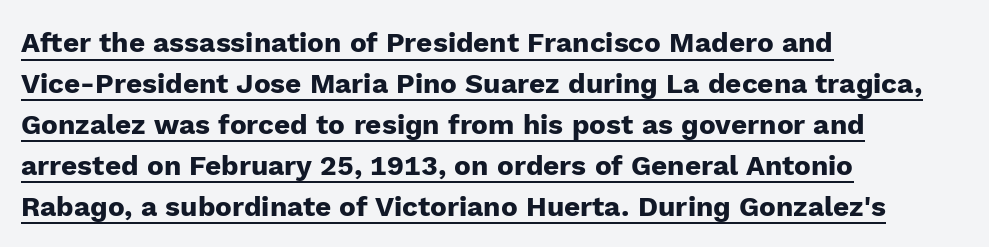
The image shows 28 px heavy sans-serif type, upright; set left-aligned, normal line spacing (1.46x), normal letter spacing, underlined; low stroke contrast and a medium x-height.
